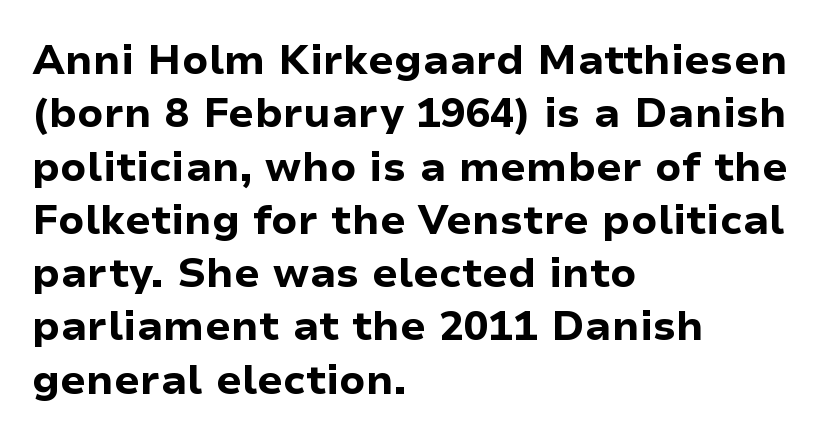
The image shows 41 px bold sans-serif type, upright; set left-aligned, normal line spacing (1.3x), normal letter spacing, not underlined; low stroke contrast and a medium x-height.
